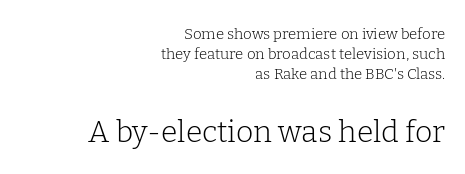
The image shows 30 px light serif type, upright; set right-aligned, normal line spacing (1.33x), normal letter spacing, not underlined; the second (bottom) block is 2.0x larger; low stroke contrast and a medium x-height.
